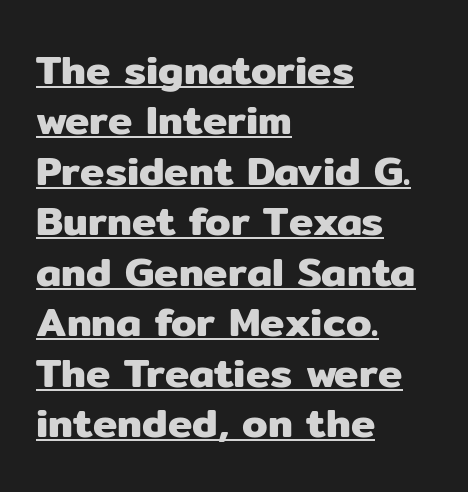
{"serif": "no", "italic": "no", "width": "normal", "stroke_contrast": "low", "x_height": "medium", "monospaced": "no", "underline": "yes", "align": "left", "line_spacing_ratio": 1.23, "letter_spacing": "normal", "letter_spacing_em": 0.0, "glyph_px": 41}
